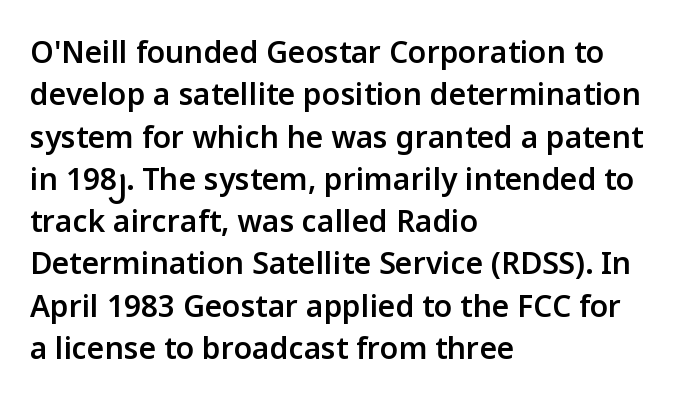
Moderately thickened strokes mark this as semibold type. Think of a printed novel: that variable character pitch is what you see here. Upright lettering throughout. The vertical gap from one line to the next is medium.
